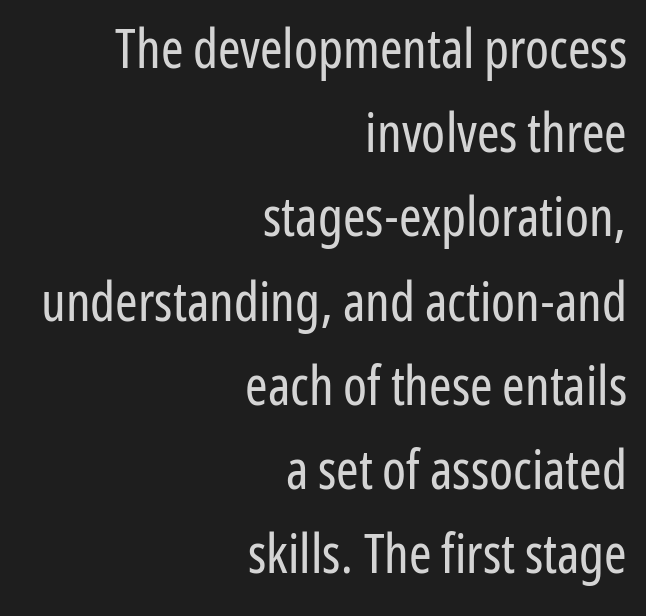
{"serif": "no", "italic": "no", "bold": "no", "weight": "regular", "width": "condensed", "stroke_contrast": "low", "x_height": "medium", "monospaced": "no", "underline": "no", "align": "right", "line_spacing": "normal", "line_spacing_ratio": 1.56, "letter_spacing": "normal", "letter_spacing_em": 0.0, "glyph_px": 54}
